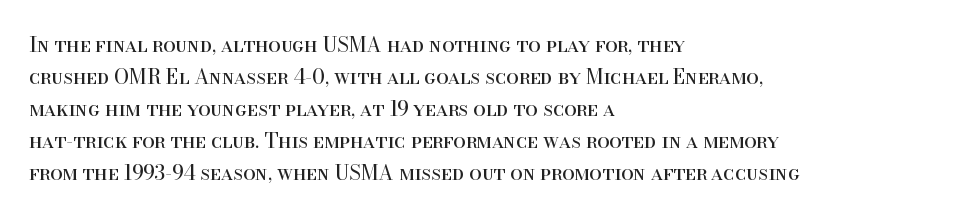
{"italic": "no", "bold": "no", "underline": "no", "align": "left", "line_spacing": "normal", "line_spacing_ratio": 1.6, "letter_spacing": "normal", "letter_spacing_em": 0.0, "glyph_px": 20}
